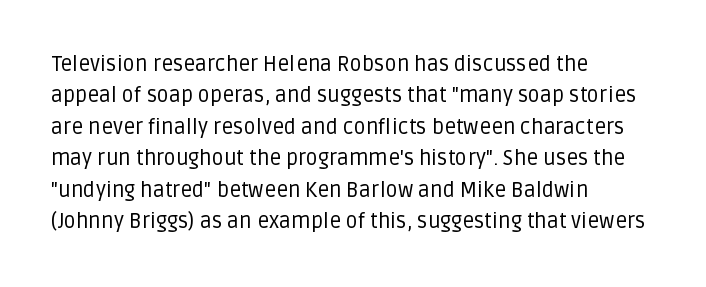
Q: Is the text bold? A: No.
Q: Is the text italic (slanted)? A: No, it is upright.
Q: Is the text underlined? A: No.
Q: How is the paragraph aligned? A: Left-aligned.
Q: Is the spacing between letters normal or unusually wide? A: Normal.
Q: Is the spacing between lines tight, normal or loose? A: Normal.
